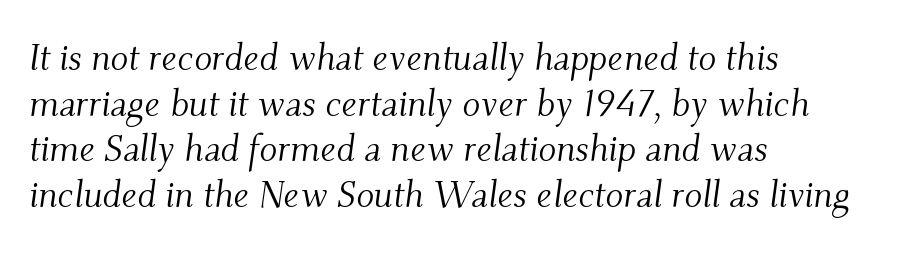
The image shows 37 px light serif type, italic (leaning right); set left-aligned, line spacing 1.23x, normal letter spacing, not underlined; medium stroke contrast and a small x-height.
